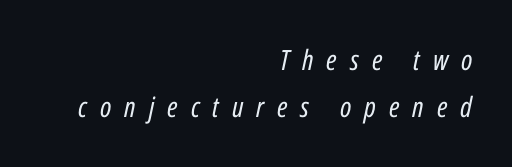
{"italic": "yes", "lean": "right", "slant_degrees": 12, "bold": "no", "weight": "regular", "width": "condensed", "stroke_contrast": "low", "x_height": "medium", "monospaced": "no", "underline": "no", "align": "right", "line_spacing": "normal", "line_spacing_ratio": 1.69, "letter_spacing": "wide", "letter_spacing_em": 0.46, "glyph_px": 28}
